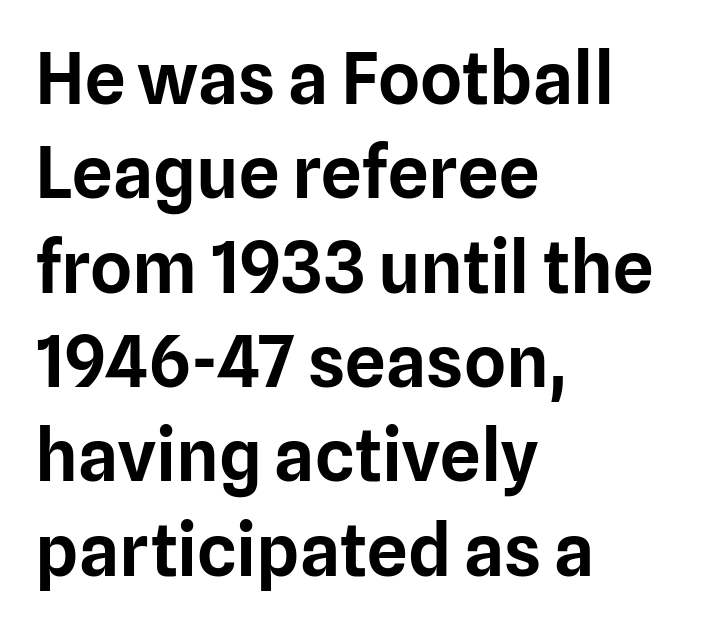
Notice how the passage keeps a crisp vertical edge on the left only. Descenders are the only things crossing below the line. Designer's note — italics off, roman on. Summary of vertical rhythm: regular, with standard interline spacing.
